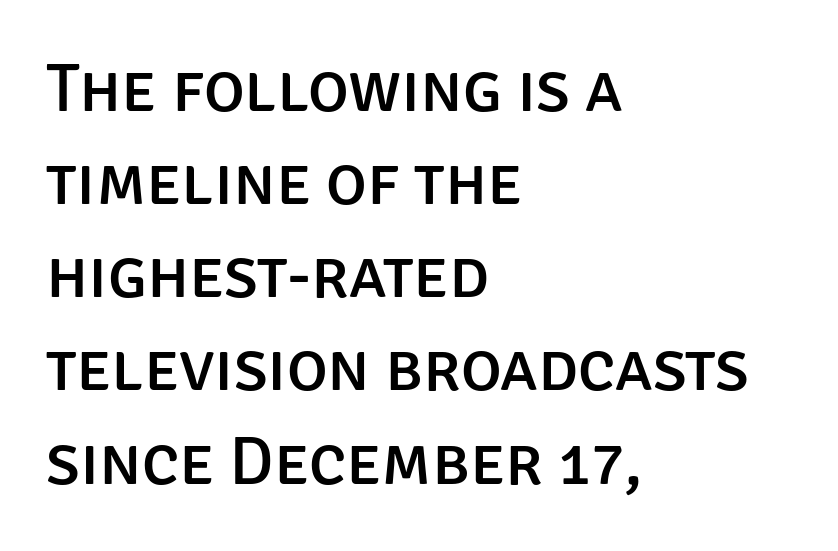
The image shows 69 px sans-serif type, upright; set left-aligned, normal line spacing (1.35x), normal letter spacing, not underlined; low stroke contrast and a large x-height.
